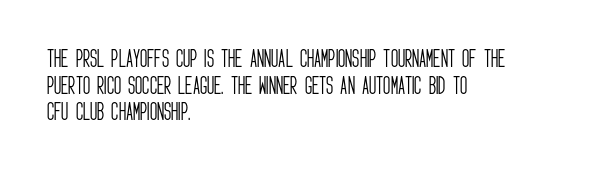
Does the copy run flush right? No — it runs flush left. The block of text has a typical density, with ordinary space between rows. This sample uses plain, unmodified letter spacing. The zone under the glyphs is completely vacant. A roman cut, with each character standing at attention. Stem width sits at or under what a default text font uses.
